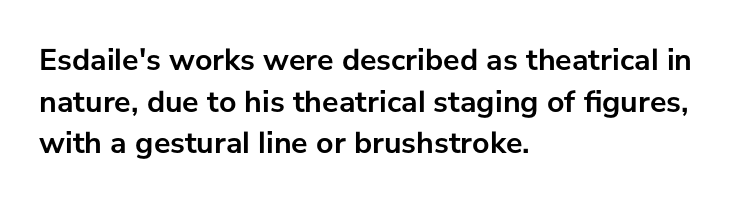
Anything drawn beneath the words? Only blank space. The text block is weighted toward the left margin, trailing off unevenly rightward. This rendering employs a face without finishing strokes, i.e., a sans-serif. The letterforms sit shoulder to shoulder at normal distance. Students, observe: this is what conventionally led text looks like. The lettering holds an erect, upright posture throughout.
